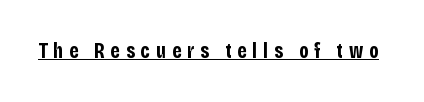
Q: Is the text bold? A: Yes.
Q: Is the text italic (slanted)? A: No, it is upright.
Q: Is the text underlined? A: Yes.
Q: Is the spacing between letters normal or unusually wide? A: Unusually wide.
